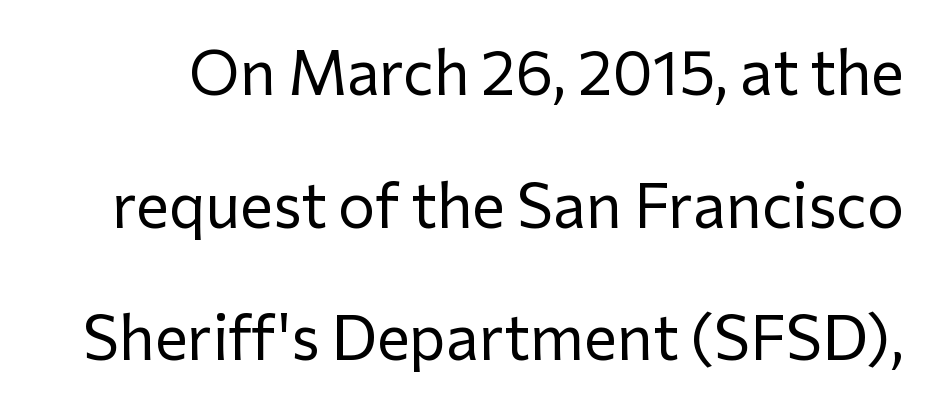
The image shows 62 px regular-weight sans-serif type, upright; set loose line spacing (2.14x), normal letter spacing, not underlined; low stroke contrast and a medium x-height.
